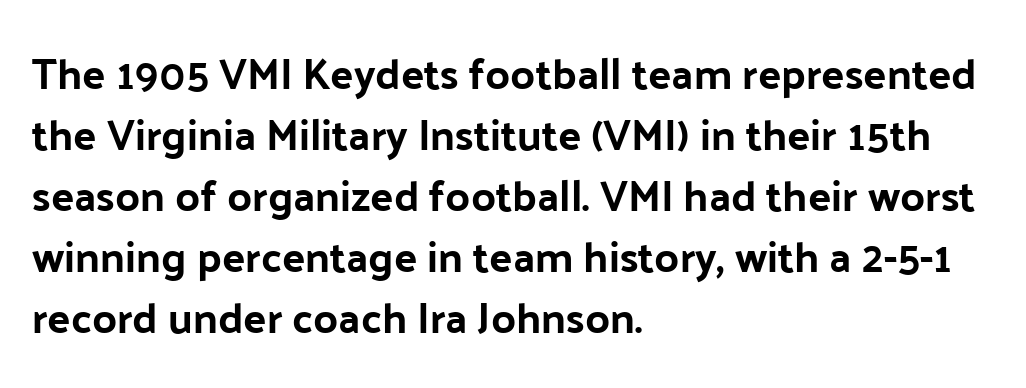
The image shows 43 px sans-serif type, upright; set left-aligned, normal line spacing (1.42x), normal letter spacing, not underlined; low stroke contrast and a medium x-height.
